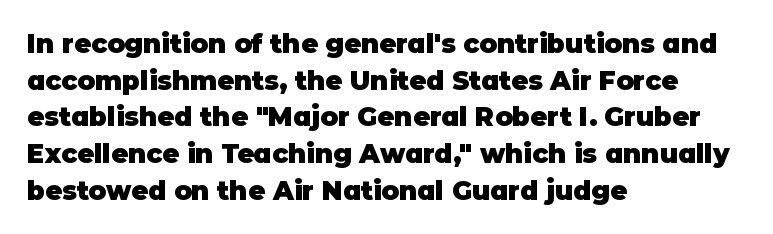
The image shows 26 px bold type, upright; set left-aligned, normal line spacing (1.41x), normal letter spacing, not underlined.
